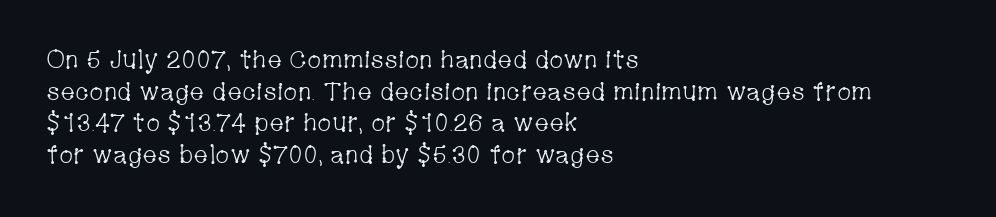
Q: Is the text bold? A: No.
Q: Is the text italic (slanted)? A: No, it is upright.
Q: Is the text underlined? A: No.
Q: How is the paragraph aligned? A: Left-aligned.
Q: Is the spacing between letters normal or unusually wide? A: Normal.
Q: Is the spacing between lines tight, normal or loose? A: Normal.
